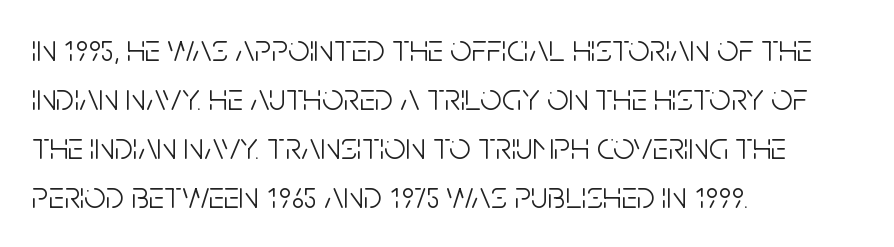
The string is rendered with underlining switched off. When letters stand straight like this, we call the style roman or upright. The letterforms sit at book weight or below. This rendering uses left alignment, leaving the right contour irregular. The tracking reads as untouched default to a designer's eye.
